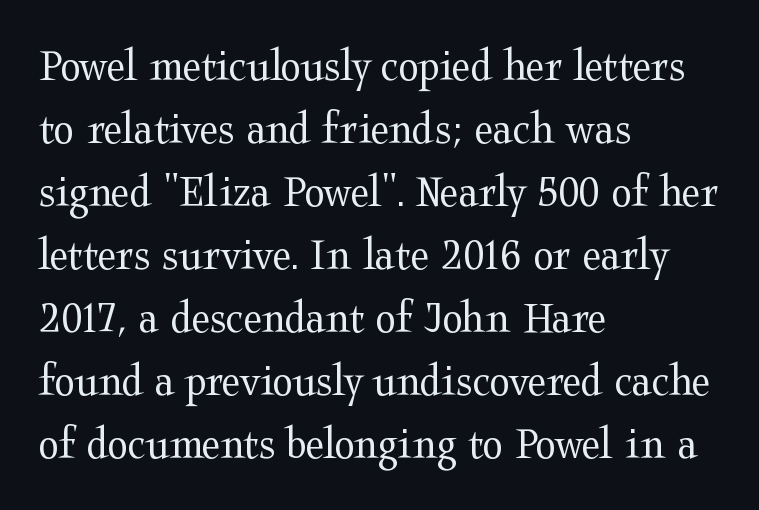
Q: Is the text bold? A: No.
Q: Is the text italic (slanted)? A: No, it is upright.
Q: Is the typeface a serif or a sans-serif typeface? A: Serif.
Q: Is the text underlined? A: No.
Q: How is the paragraph aligned? A: Left-aligned.
Q: Is the spacing between letters normal or unusually wide? A: Normal.
Q: Is the spacing between lines tight, normal or loose? A: Normal.
Q: Width (condensed, normal, or wide)? A: Wide.
Q: Stroke contrast? A: Medium.
Q: x-height? A: Medium.
Q: Monospaced? A: No.
